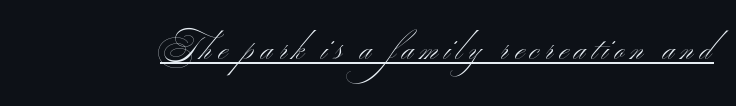
No letter is thick-stroked: the sample isn't bold. Does a line run under the words? Yes, clearly. Does the type have serifs? No, each stem ends abruptly. Note the varied advance widths — an 'i' is clearly narrower than an 'm'. Caption: expanded tracking, letters set apart.
